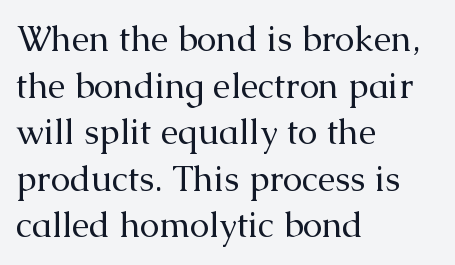
Do the characters align in a grid? No, the font is proportional. Quick note: underline off. Leading: standard. In CSS terms this would be text-align: left.
